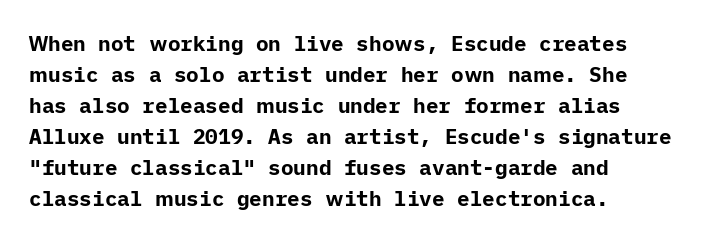
These lines keep a tight, regular rhythm from letter to letter. The typesetting leans heavy: a genuine bold. Line beginnings align vertically; line endings do not. If you drew a line through each stem, it would be perfectly vertical. Letters rest on an invisible, unmarked baseline.
